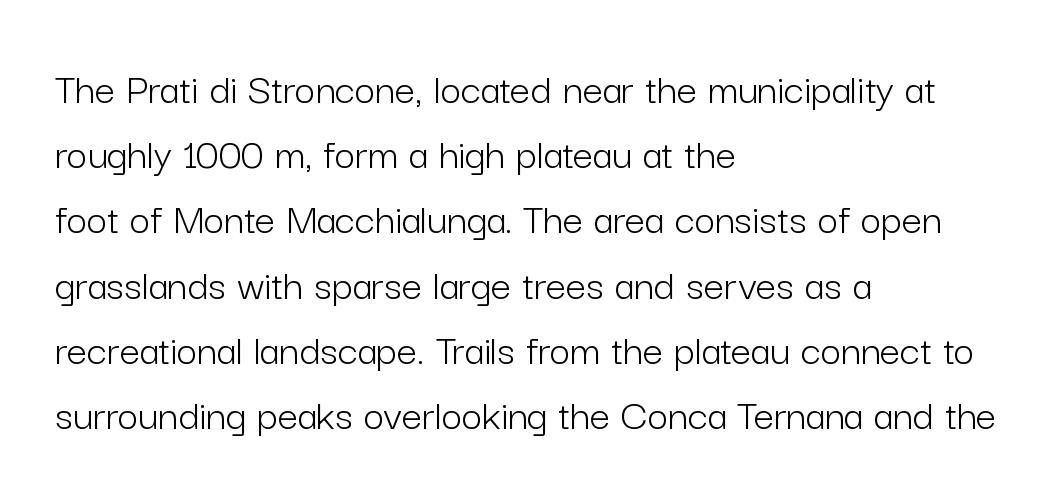
Do the characters align in a grid? No, the font is proportional. Are there feet on the stems? There aren't — it's a sans. Caption: multi-line text, flush left, ragged right. The letterforms sit at book weight or below. Does the lettering tilt? It doesn't — this is upright. A typesetter would call this leading conventional body-copy spacing.
